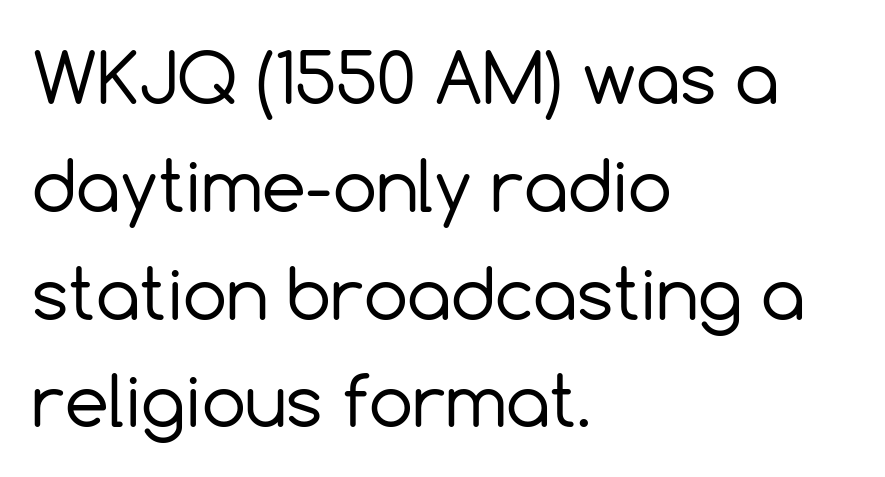
{"serif": "no", "italic": "no", "bold": "no", "weight": "regular", "width": "normal", "x_height": "medium", "monospaced": "no", "underline": "no", "align": "left", "line_spacing": "normal", "line_spacing_ratio": 1.54, "letter_spacing": "normal", "letter_spacing_em": 0.0, "glyph_px": 70}
